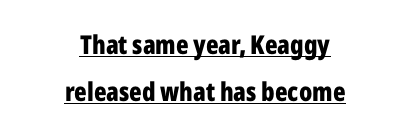
{"italic": "no", "bold": "yes", "underline": "yes", "align": "center", "line_spacing_ratio": 1.82, "letter_spacing": "normal", "letter_spacing_em": 0.0, "glyph_px": 26}
